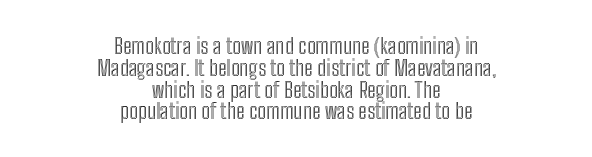
The image shows 22 px text type, upright; set centered, tight line spacing (0.99x), normal letter spacing, not underlined.
